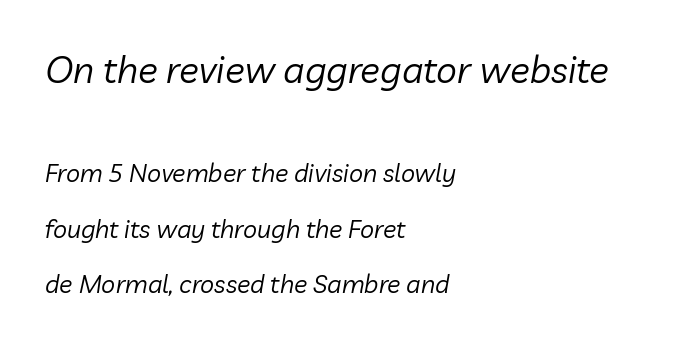
The ragged edge is on the right, which tells us the setting is flush left. Airy leading. Is this a fixed-width face? No — the glyphs have proportional, varying widths. There is no visible air inserted between adjacent glyphs. The initial chunk of copy outweighs the following chunk in type size. Anything drawn beneath the words? Only blank space.
